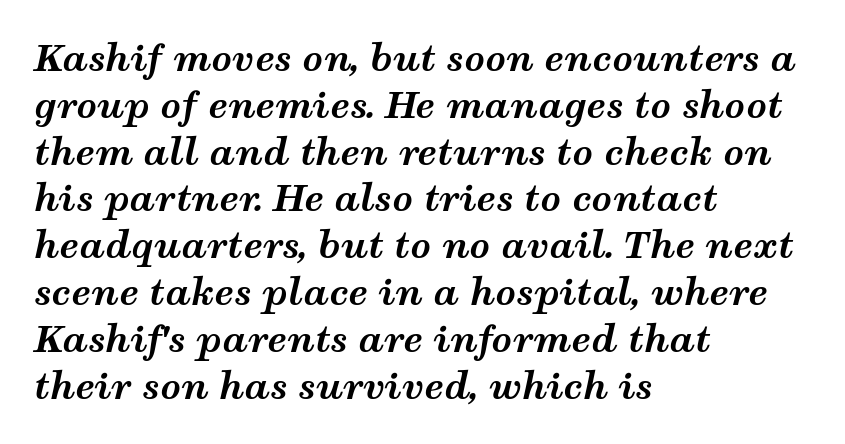
Q: Is the text bold? A: Yes.
Q: Is the text italic (slanted)? A: Yes, it leans right by about 12 degrees.
Q: Is the text underlined? A: No.
Q: How is the paragraph aligned? A: Left-aligned.
Q: Is the spacing between letters normal or unusually wide? A: Normal.
Q: Is the spacing between lines tight, normal or loose? A: Normal.
Q: Width (condensed, normal, or wide)? A: Wide.
Q: Stroke contrast? A: Medium.
Q: x-height? A: Medium.
Q: Monospaced? A: No.
